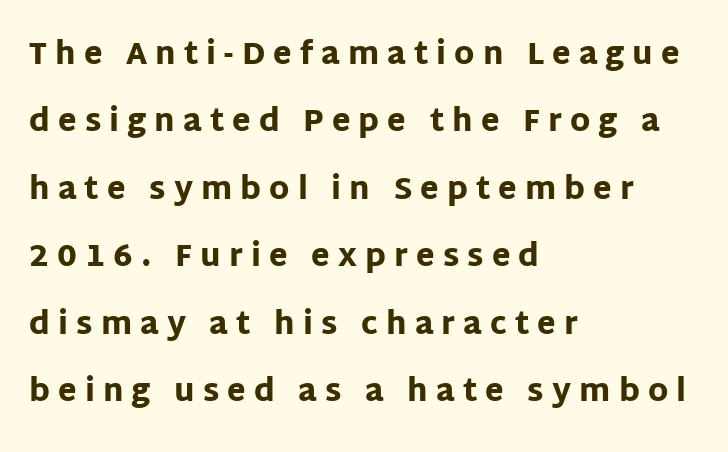
{"serif": "no", "italic": "no", "bold": "yes", "weight": "heavy", "width": "normal", "stroke_contrast": "low", "x_height": "large", "monospaced": "no", "underline": "no", "align": "left", "line_spacing": "loose", "line_spacing_ratio": 2.25, "letter_spacing": "wide", "letter_spacing_em": 0.27, "glyph_px": 30}
